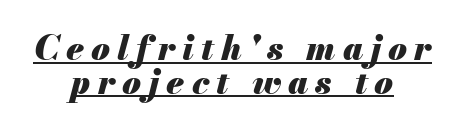
Q: Is the text bold? A: Yes.
Q: Is the text italic (slanted)? A: Yes, it leans right by about 13 degrees.
Q: Is the text underlined? A: Yes.
Q: How is the paragraph aligned? A: Centered.
Q: Is the spacing between letters normal or unusually wide? A: Unusually wide.
Q: Is the spacing between lines tight, normal or loose? A: Tight.
Q: Width (condensed, normal, or wide)? A: Normal.
Q: Stroke contrast? A: Medium.
Q: x-height? A: Small.
Q: Monospaced? A: No.
